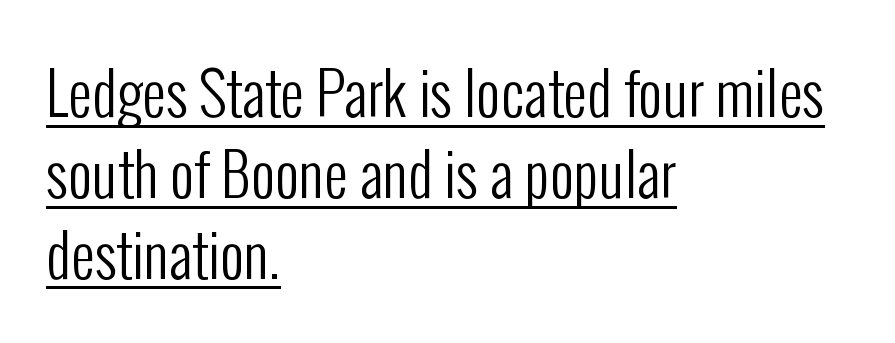
{"serif": "no", "italic": "no", "bold": "no", "weight": "regular", "width": "condensed", "stroke_contrast": "low", "x_height": "medium", "monospaced": "no", "underline": "yes", "align": "left", "line_spacing": "normal", "line_spacing_ratio": 1.37, "letter_spacing": "normal", "letter_spacing_em": 0.0, "glyph_px": 59}
